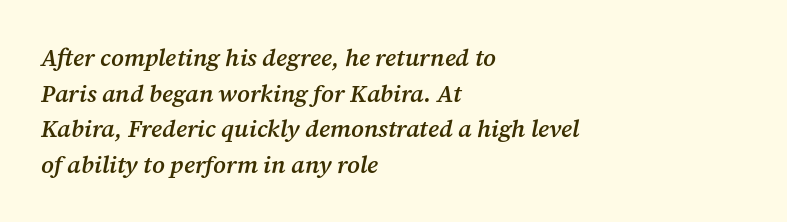
Observe the ordinary spacing: letters are neighbours, not strangers. A clean baseline with only descenders dipping below it. The lettering tilts uniformly, giving the passage an italic look. Leftover space on each line is placed entirely after the last word.
